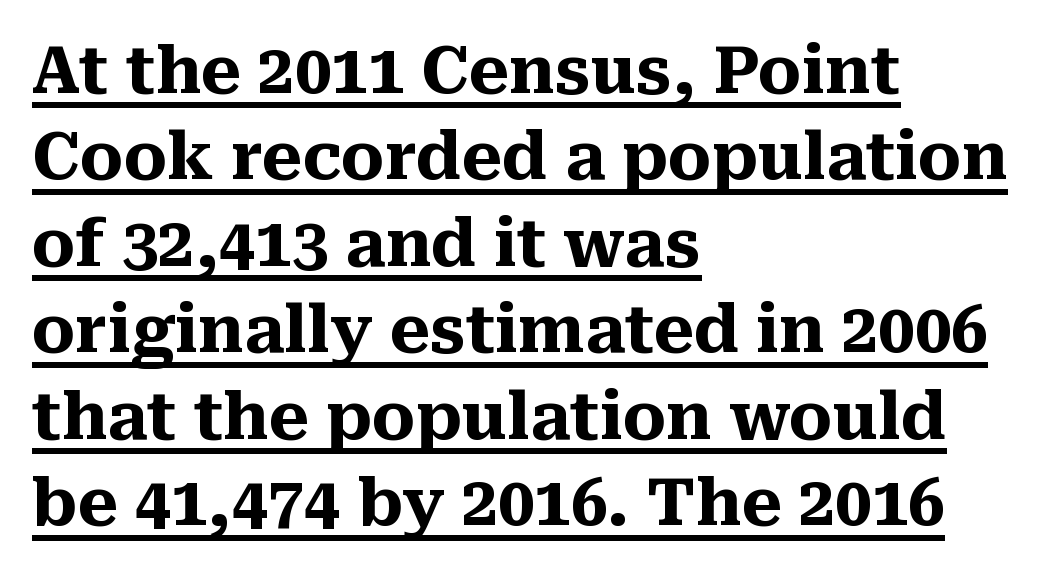
The image shows 65 px heavy serif type, upright; set left-aligned, normal line spacing (1.33x), normal letter spacing, underlined; medium stroke contrast and a medium x-height.
